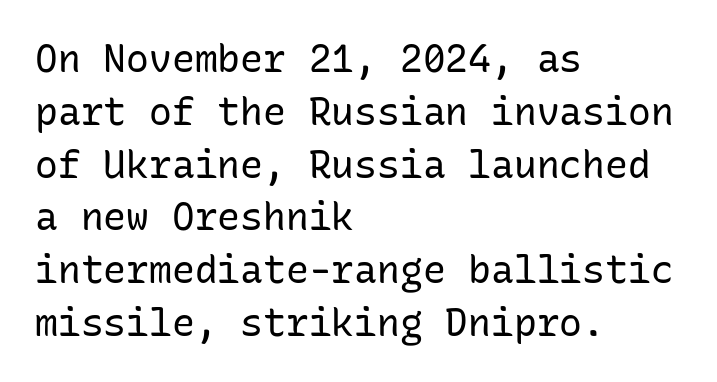
Q: Is the text bold? A: No.
Q: Is the text italic (slanted)? A: No, it is upright.
Q: Is the typeface a serif or a sans-serif typeface? A: Sans-serif.
Q: Is the text underlined? A: No.
Q: How is the paragraph aligned? A: Left-aligned.
Q: Is the spacing between letters normal or unusually wide? A: Normal.
Q: Is the spacing between lines tight, normal or loose? A: Normal.
Q: Width (condensed, normal, or wide)? A: Normal.
Q: Stroke contrast? A: Low.
Q: x-height? A: Medium.
Q: Monospaced? A: Yes.
